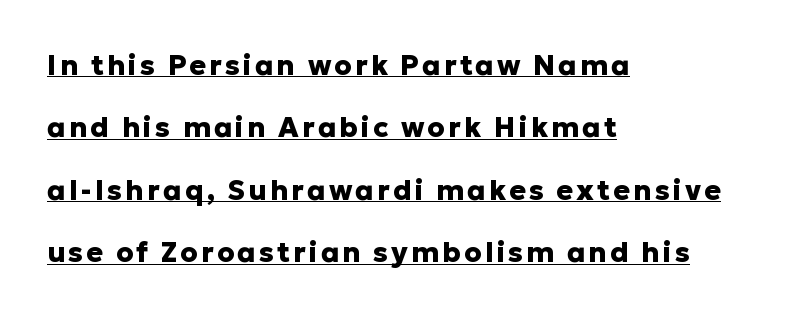
Q: Is the text bold? A: Yes.
Q: Is the text italic (slanted)? A: No, it is upright.
Q: Is the typeface a serif or a sans-serif typeface? A: Sans-serif.
Q: Is the text underlined? A: Yes.
Q: How is the paragraph aligned? A: Left-aligned.
Q: Is the spacing between lines tight, normal or loose? A: Loose.
Q: Width (condensed, normal, or wide)? A: Normal.
Q: Stroke contrast? A: Low.
Q: x-height? A: Medium.
Q: Monospaced? A: No.
